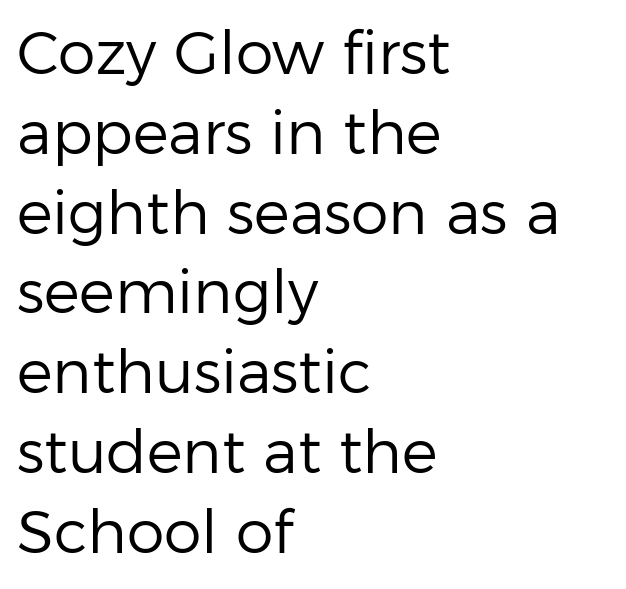
The image shows 60 px regular-weight sans-serif type, upright; set left-aligned, normal line spacing (1.33x), normal letter spacing, not underlined; low stroke contrast and a medium x-height.
